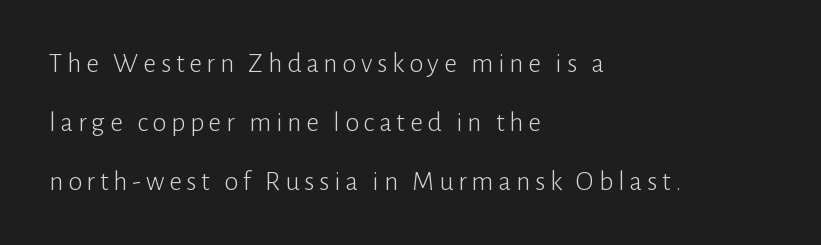
Does the leading feel generous? Absolutely, it's lavish. A sans-serif font was chosen for this passage. The letters advance in unequal steps, a hallmark of proportional type. Rendered with straight, roman letterforms.
